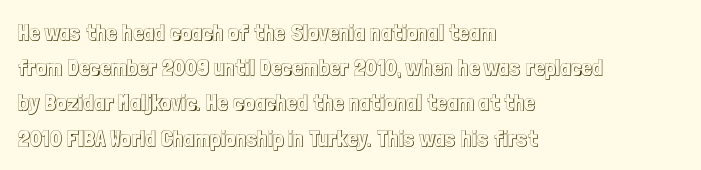
Q: Is the text italic (slanted)? A: No, it is upright.
Q: Is the text underlined? A: No.
Q: How is the paragraph aligned? A: Left-aligned.
Q: Is the spacing between letters normal or unusually wide? A: Normal.
Q: Is the spacing between lines tight, normal or loose? A: Normal.
